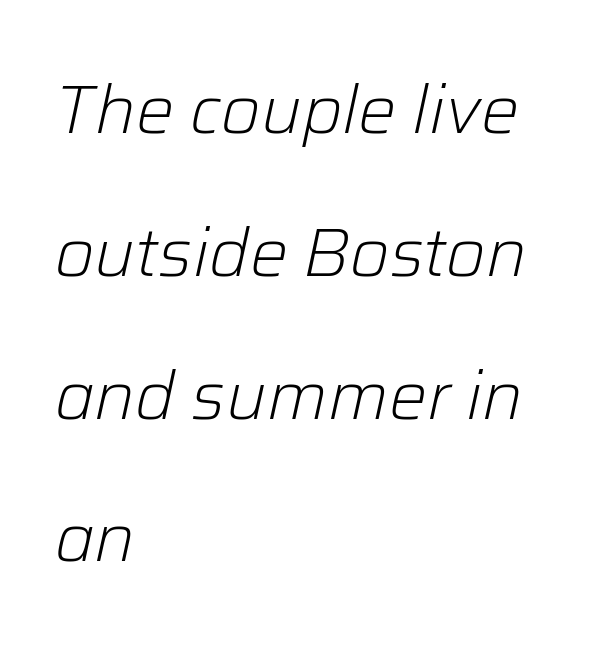
{"italic": "yes", "lean": "right", "slant_degrees": 12, "bold": "no", "weight": "light", "width": "normal", "stroke_contrast": "low", "x_height": "medium", "monospaced": "no", "underline": "no", "align": "left", "line_spacing": "loose", "line_spacing_ratio": 2.1, "letter_spacing": "normal", "letter_spacing_em": 0.0, "glyph_px": 68}
